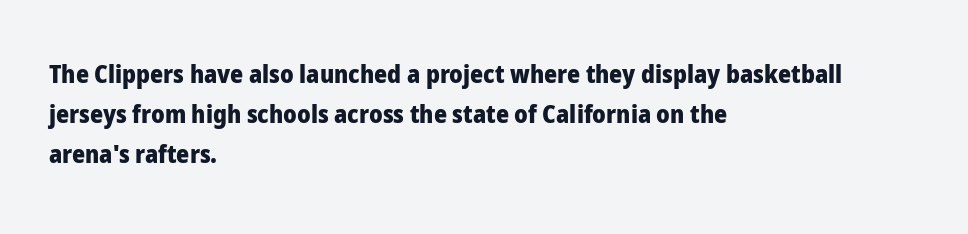
{"italic": "no", "bold": "yes", "underline": "no", "align": "left", "line_spacing": "normal", "line_spacing_ratio": 1.6, "letter_spacing": "normal", "letter_spacing_em": 0.0, "glyph_px": 25}
